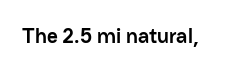
The image shows 21 px bold type, upright; set normal letter spacing, not underlined.
